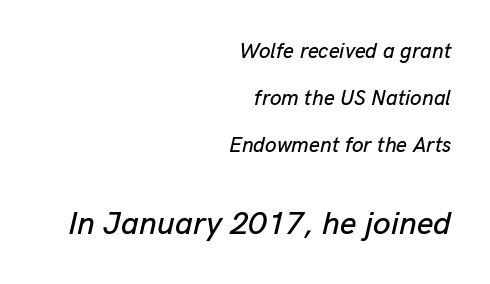
{"italic": "yes", "lean": "right", "slant_degrees": 13, "width": "normal", "stroke_contrast": "low", "x_height": "medium", "monospaced": "no", "underline": "no", "align": "right", "line_spacing": "loose", "line_spacing_ratio": 2.23, "letter_spacing": "normal", "letter_spacing_em": 0.0, "larger_block": "second", "size_ratio": 1.52, "glyph_px": 32}
